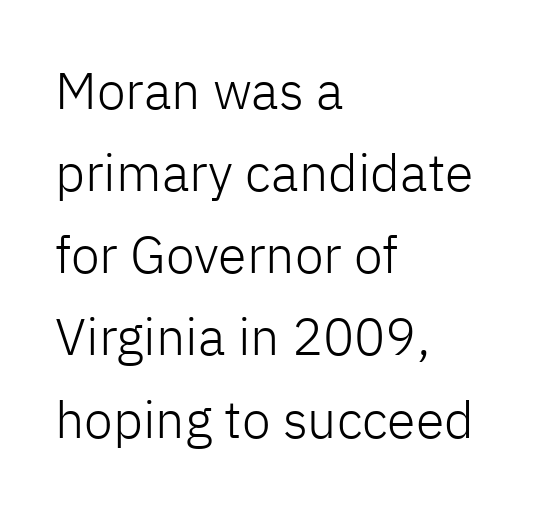
What stands out about the letter spacing? Nothing — it is the standard amount. Weight: not bold — regular or lighter. The passage shown is typeset with a sans-serif family. Spacing verdict: proportional, widths tailored to each character. Horizontal alignment here is leftward, the default for most running prose.
